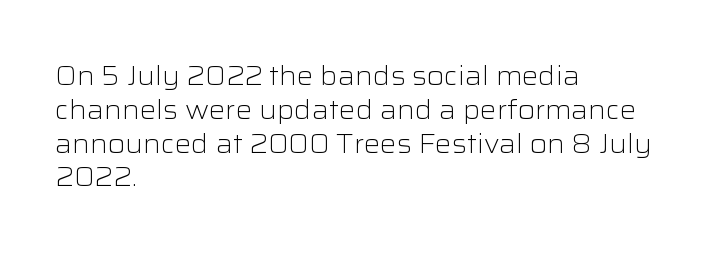
Q: Is the text bold? A: No.
Q: Is the text italic (slanted)? A: No, it is upright.
Q: Is the text underlined? A: No.
Q: How is the paragraph aligned? A: Left-aligned.
Q: Is the spacing between letters normal or unusually wide? A: Normal.
Q: Is the spacing between lines tight, normal or loose? A: Normal.
